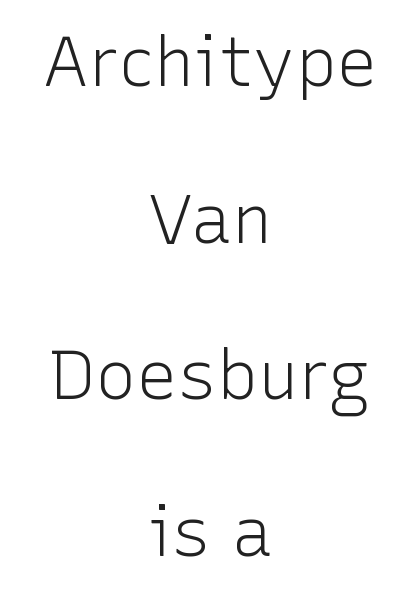
The baseline area is clear. Stems and bowls with no extra thickness — not bold. A great deal of white space separates one row of letters from the next. Each letter keeps its own natural width here, so spacing adapts to shape. Look at the bottom of the vertical strokes: they stop flat, with no serifs. Between one letter and the next there's only the usual sliver of space.
